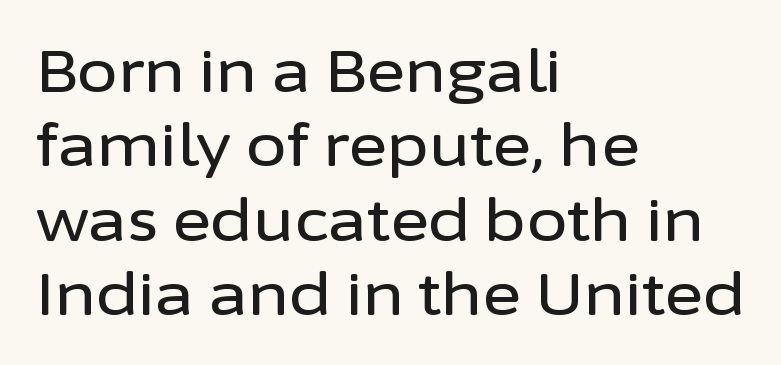
Q: Is the text italic (slanted)? A: No, it is upright.
Q: Is the typeface a serif or a sans-serif typeface? A: Sans-serif.
Q: Is the text underlined? A: No.
Q: How is the paragraph aligned? A: Left-aligned.
Q: Is the spacing between letters normal or unusually wide? A: Normal.
Q: Is the spacing between lines tight, normal or loose? A: Normal.
Q: Width (condensed, normal, or wide)? A: Normal.
Q: Stroke contrast? A: Low.
Q: x-height? A: Medium.
Q: Monospaced? A: No.
